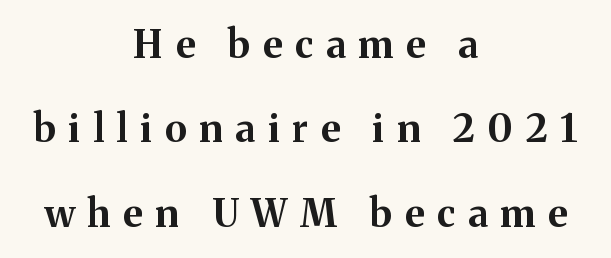
Heft: maximum for text — a bold. What kind of face is this? One with serifs. Leading: increased. A typesetter would mark this as roman, not italic.
